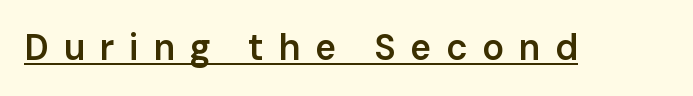
This sample uses an upright cut, with every glyph sitting square on the baseline. Note the varied advance widths — an 'i' is clearly narrower than an 'm'. Nope, no serifs anywhere on these letters. There is plenty of visible air inserted between adjacent glyphs.
